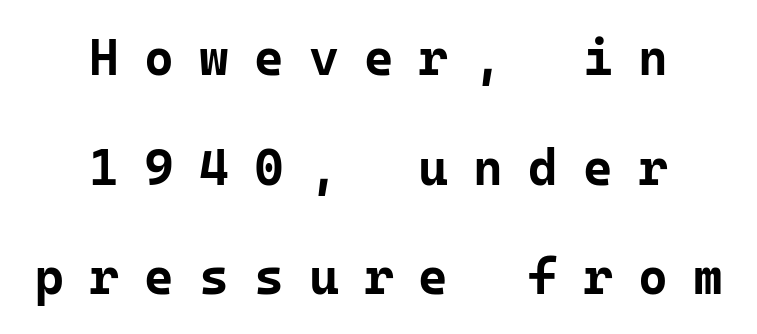
Unlike a traditional serif, this face leaves its strokes unadorned. The font is running at its bold setting. The rendering inserts visible extra space after every character. The space between consecutive lines is lavish. Spacing verdict: monospaced, one width for all characters.
